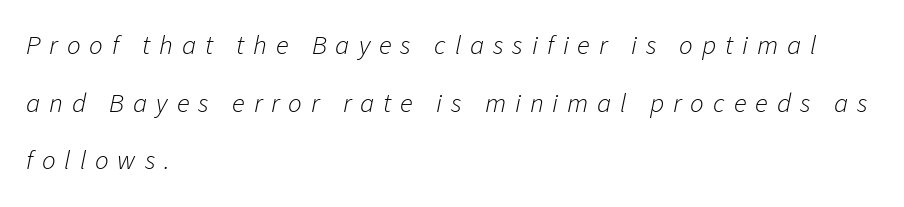
The font sits on the lighter half of the weight spectrum, regular included. Underline: absent. The rendering inserts visible extra space after every character. The setting favours the left margin, as ordinary paragraphs usually do. Observe the lean: these are italic letterforms. Leading is clearly above the norm, producing a sparse column.
